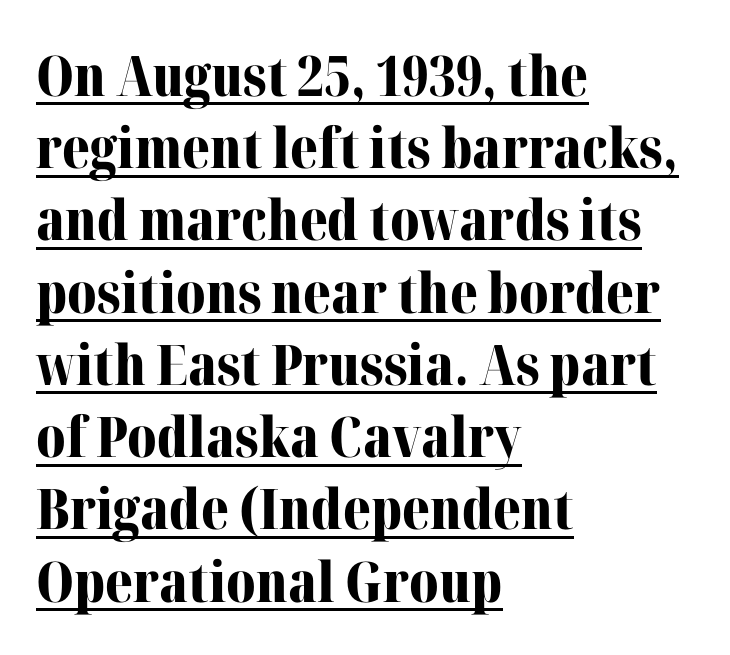
The rendered words wear a rule along their underside. Small tapered or slab feet sit at the stroke ends, so this counts as serif. The vertical gap from one line to the next is medium. The rendering uses natural spacing where letterforms have individual widths.
